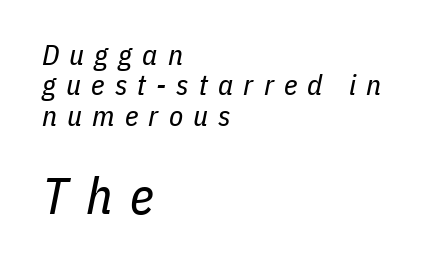
{"italic": "yes", "lean": "right", "slant_degrees": 11, "bold": "no", "weight": "regular", "width": "condensed", "stroke_contrast": "low", "x_height": "medium", "monospaced": "no", "underline": "no", "align": "left", "line_spacing": "tight", "line_spacing_ratio": 1.05, "letter_spacing": "wide", "letter_spacing_em": 0.35, "larger_block": "second", "size_ratio": 1.76, "glyph_px": 51}
